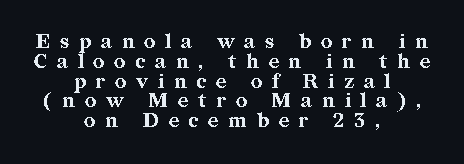
Tightly led — the rows are bunched. How heavy is the stroke? Heavy — this is a bold. Line starts and ends both wander, symmetrically. The zone under the glyphs is completely vacant.
